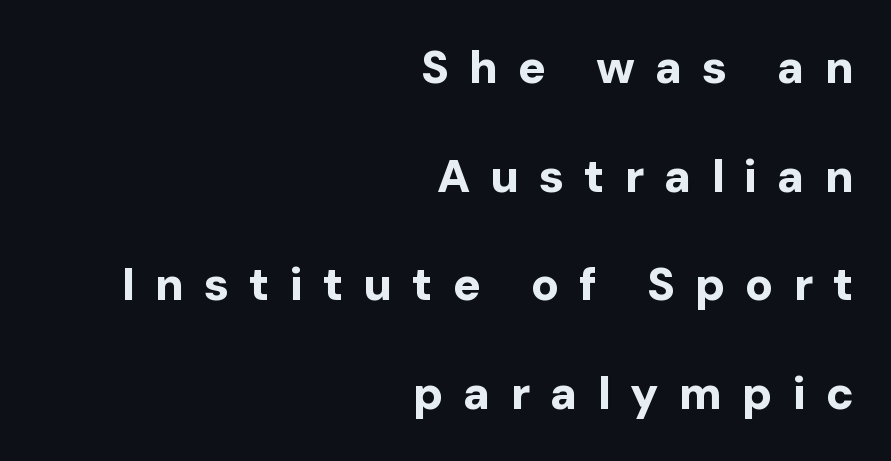
The lines are spread far apart with generous leading. Notice how thick the strokes are: this is what a full bold looks like. The specimen reads as upright at a glance. The compositor pushed each line to the right boundary. The letters carry no serifs — their stems end cleanly without finishing strokes.
